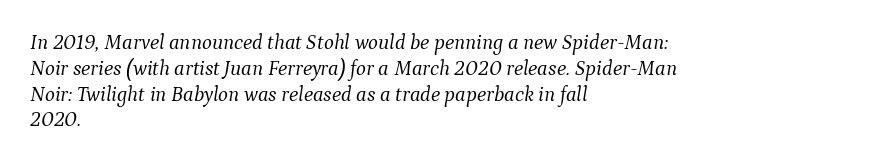
{"italic": "yes", "lean": "right", "slant_degrees": 9, "bold": "no", "underline": "no", "align": "left", "line_spacing_ratio": 1.23, "letter_spacing": "normal", "letter_spacing_em": 0.0, "glyph_px": 21}
